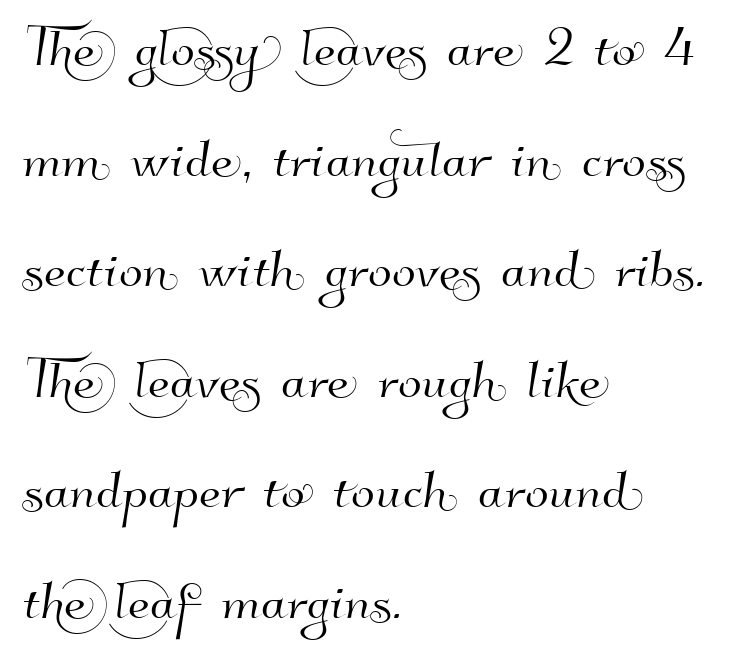
Q: Is the typeface a serif or a sans-serif typeface? A: Sans-serif.
Q: Is the text underlined? A: No.
Q: How is the paragraph aligned? A: Left-aligned.
Q: Is the spacing between letters normal or unusually wide? A: Normal.
Q: Is the spacing between lines tight, normal or loose? A: Normal.
Q: Width (condensed, normal, or wide)? A: Normal.
Q: Stroke contrast? A: High.
Q: x-height? A: Small.
Q: Monospaced? A: No.
